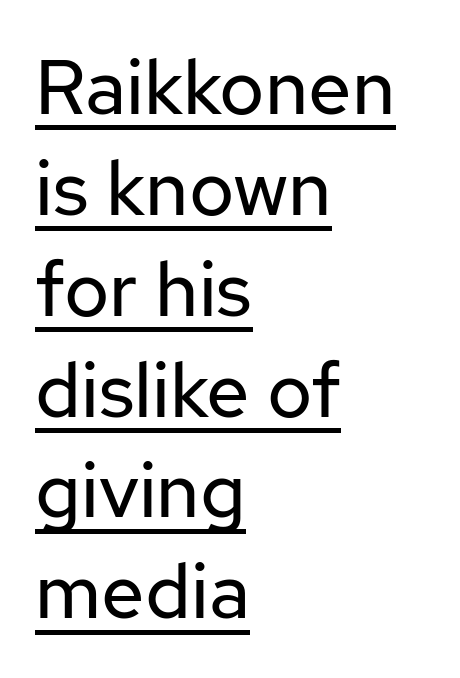
Regular leading. Is there an underline? Yes — a line sits under the letters. Each stroke keeps to a modest, everyday thickness or less. Posture: vertical. Type style note: lacks serifs.
